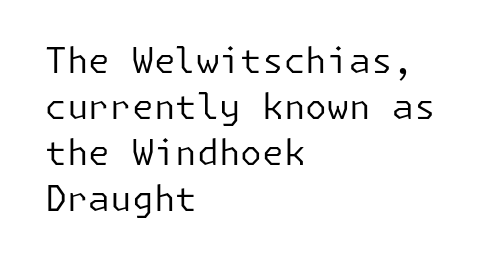
The glyphs in this specimen are sans serif. Only glyphs here, with clear space below each row. These lines sit exactly where default settings would place them. Stroke mass is kept to a normal reading level or below. This sample uses an upright cut, with every glyph sitting square on the baseline. Layout note: lines flush left.
